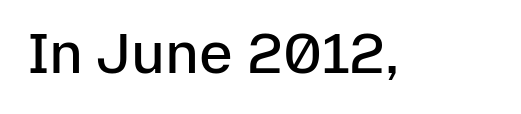
{"serif": "no", "italic": "no", "bold": "semi", "weight": "semibold", "width": "normal", "stroke_contrast": "low", "x_height": "medium", "monospaced": "no", "underline": "no", "letter_spacing": "normal", "letter_spacing_em": 0.0, "glyph_px": 57}
